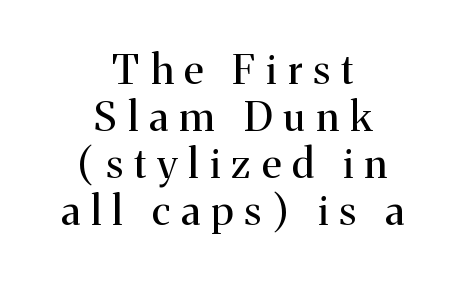
The image shows 41 px regular-weight serif type, upright; set centered, tight line spacing (1.15x), unusually wide letter spacing (+0.28 em), not underlined; medium stroke contrast and a medium x-height.
